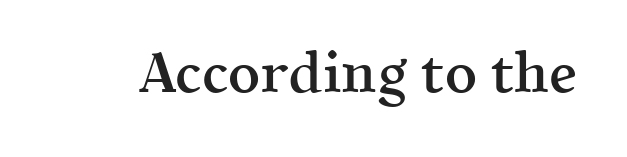
I'd describe the lettering as semibold — firm but not a full bold. This sample uses a serif face. The rendering uses natural spacing where letterforms have individual widths. Notice how the stems are strictly vertical — no italics here. The specimen omits any rule beneath the text block's lines. There is no visible air inserted between adjacent glyphs.
